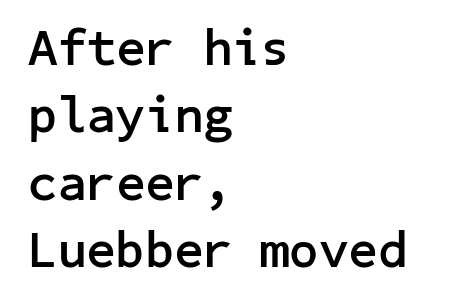
The image shows 51 px semibold sans-serif type, upright; set left-aligned, normal line spacing (1.32x), normal letter spacing, not underlined; low stroke contrast and a medium x-height.
